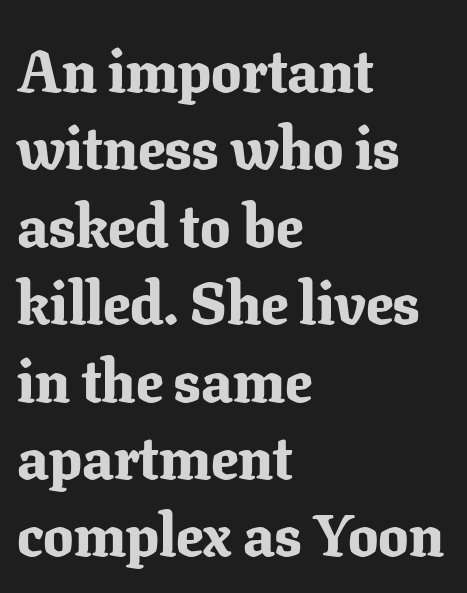
Evenly set lines give the paragraph a standard silhouette. The passage is arranged the way most books set body copy — flush left. Character widths vary here, with narrow letters taking less room than wide ones. Little horizontal feet cap the strokes, marking this as serif type.
